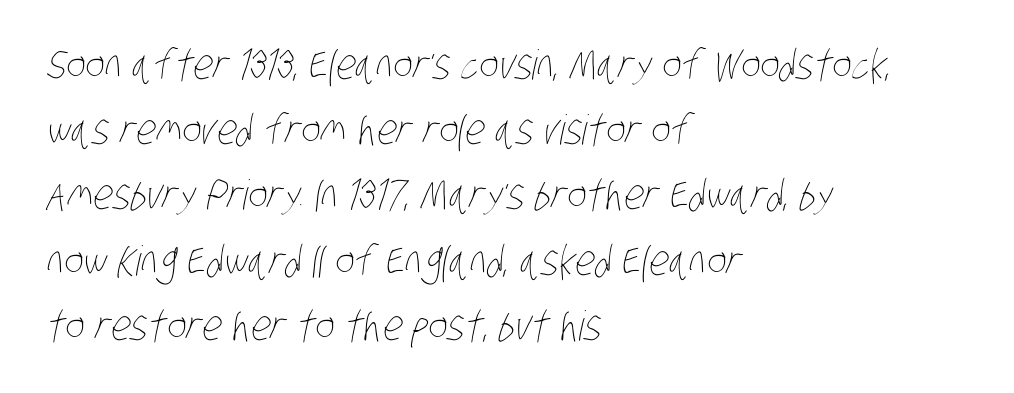
Q: Is the text bold? A: No.
Q: Is the text underlined? A: No.
Q: How is the paragraph aligned? A: Left-aligned.
Q: Is the spacing between letters normal or unusually wide? A: Normal.
Q: Is the spacing between lines tight, normal or loose? A: Normal.
Q: Width (condensed, normal, or wide)? A: Condensed.
Q: Stroke contrast? A: Low.
Q: x-height? A: Large.
Q: Monospaced? A: No.
